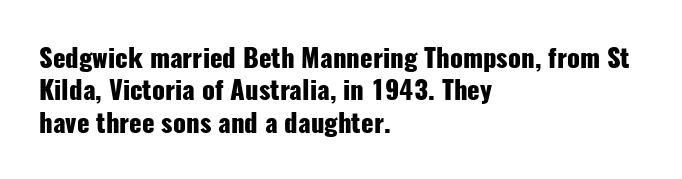
{"italic": "no", "bold": "yes", "underline": "no", "align": "left", "line_spacing": "normal", "line_spacing_ratio": 1.25, "letter_spacing": "normal", "letter_spacing_em": 0.0, "glyph_px": 26}
